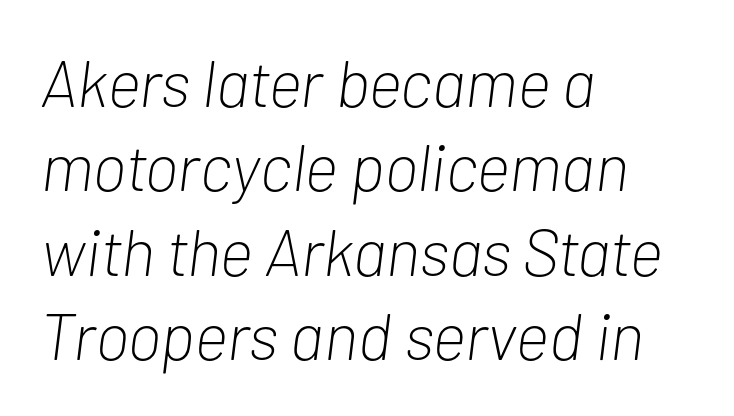
The strokes are not fattened; the text isn't bold. Line spacing here is normal. The passage shown is typed in a proportional face where columns would drift. Which margin do the lines hug? The left one — the right edge is uneven. Beneath every word, the page is bare.
